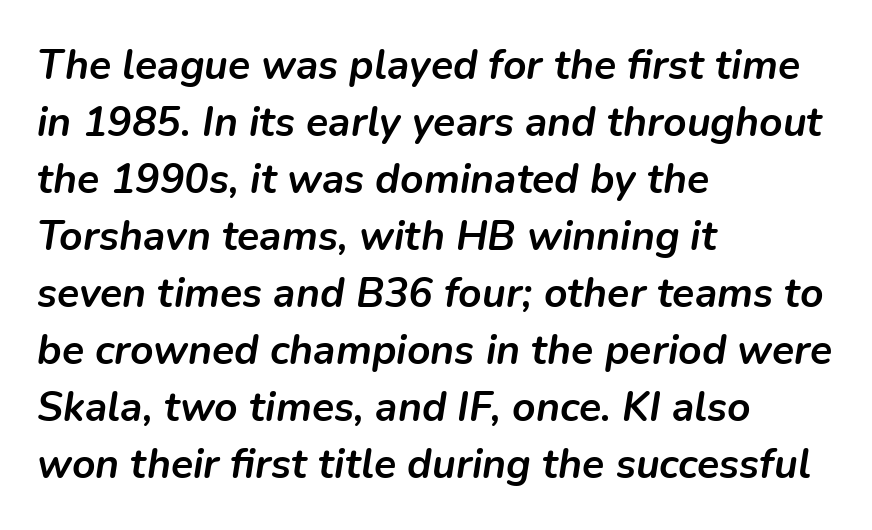
The image shows 41 px semibold type, italic (leaning right); set left-aligned, normal line spacing (1.39x), normal letter spacing, not underlined; low stroke contrast and a medium x-height.
